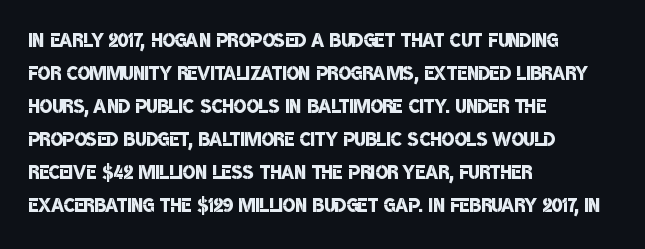
{"bold": "semi", "underline": "no", "align": "left", "line_spacing": "normal", "line_spacing_ratio": 1.27, "letter_spacing": "normal", "letter_spacing_em": 0.0, "glyph_px": 26}
